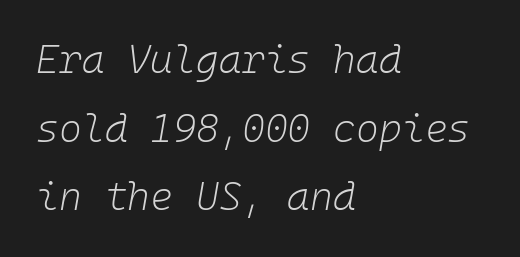
{"italic": "yes", "lean": "right", "slant_degrees": 10, "bold": "no", "weight": "light", "width": "normal", "stroke_contrast": "low", "x_height": "medium", "monospaced": "yes", "underline": "no", "align": "left", "line_spacing_ratio": 1.76, "letter_spacing": "normal", "letter_spacing_em": 0.0, "glyph_px": 39}
